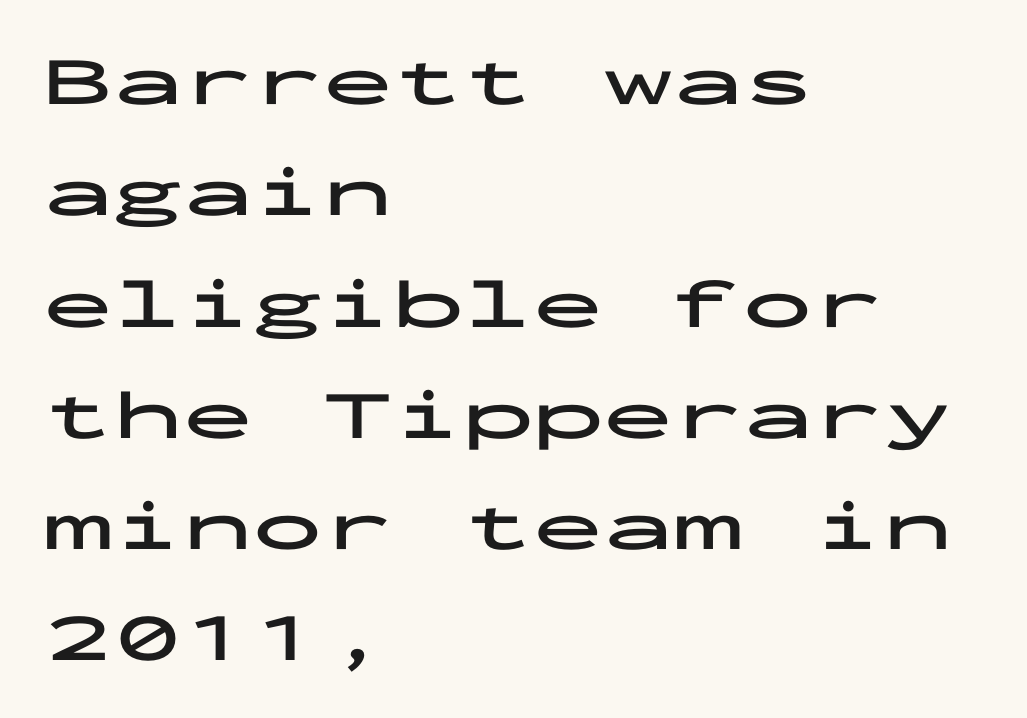
Bold? Absolutely — the strokes are thick and heavy. Does the lettering tilt? It doesn't — this is upright. Spacing verdict: monospaced, one width for all characters. No extra tracking has been applied to these lines. Are there feet on the stems? There aren't — it's a sans. The glyphs are unaccompanied by any horizontal stroke below them.
